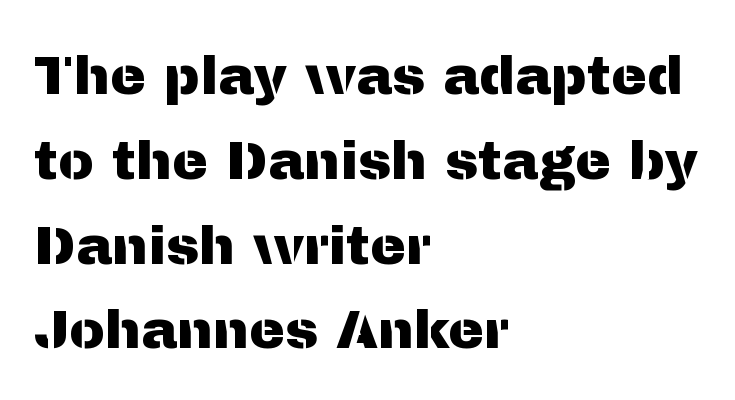
The image shows 54 px sans-serif type, upright; set left-aligned, normal line spacing (1.57x), normal letter spacing, not underlined; medium stroke contrast and a medium x-height.
